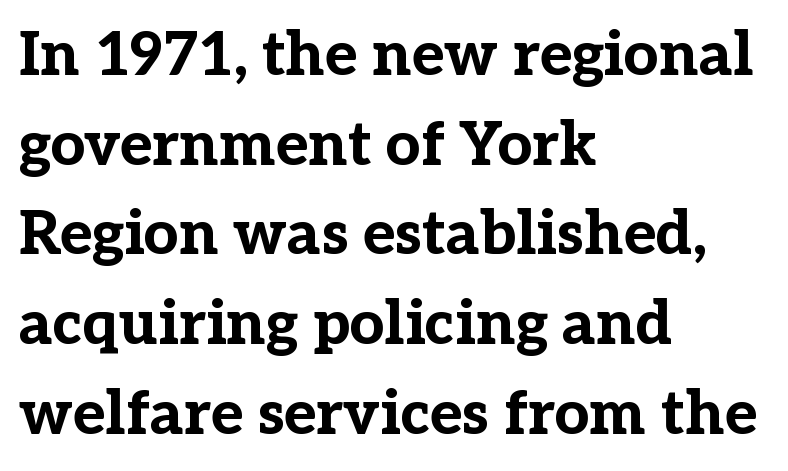
The lines in this sample share a left origin and differ only in where they stop. Honestly, the row spacing looks completely unremarkable. Serifs: yes, visible at the terminals of the letterforms. This rendering features lettering with no underline. Is the letter spacing exaggerated? No — it looks like the ordinary default.
